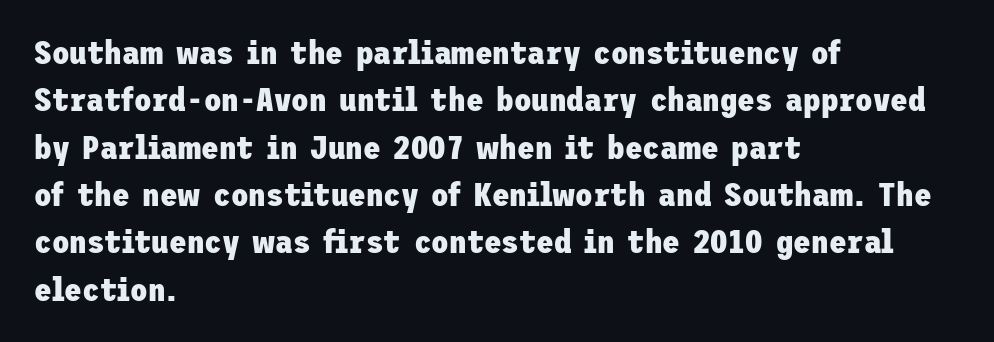
{"serif": "no", "italic": "no", "bold": "yes", "weight": "heavy", "width": "normal", "stroke_contrast": "low", "x_height": "medium", "underline": "no", "align": "left", "line_spacing": "normal", "line_spacing_ratio": 1.48, "letter_spacing": "normal", "letter_spacing_em": 0.0, "glyph_px": 32}
